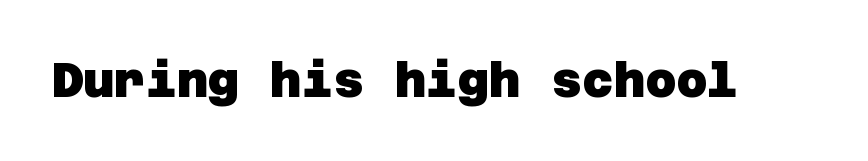
Q: Is the text bold? A: Yes.
Q: Is the typeface a serif or a sans-serif typeface? A: Sans-serif.
Q: Is the text underlined? A: No.
Q: Is the spacing between letters normal or unusually wide? A: Normal.
Q: Width (condensed, normal, or wide)? A: Normal.
Q: Stroke contrast? A: Low.
Q: x-height? A: Large.
